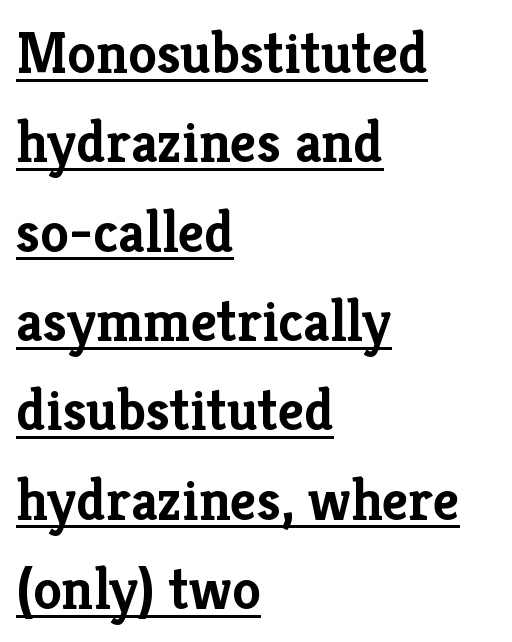
The image shows 58 px semibold serif type, upright; set left-aligned, normal line spacing (1.54x), normal letter spacing, underlined; low stroke contrast and a medium x-height.
